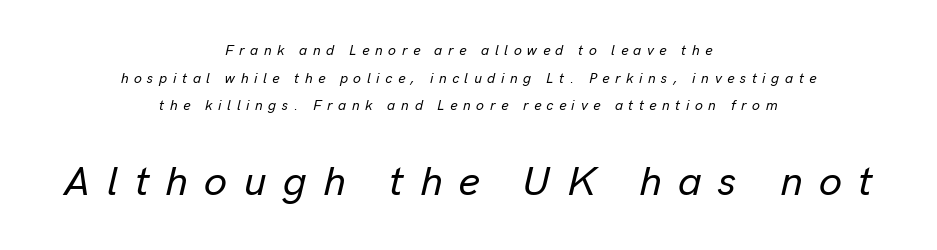
{"italic": "yes", "lean": "right", "slant_degrees": 13, "width": "normal", "stroke_contrast": "low", "x_height": "medium", "monospaced": "no", "underline": "no", "align": "center", "line_spacing": "loose", "line_spacing_ratio": 1.97, "letter_spacing": "wide", "letter_spacing_em": 0.4, "larger_block": "second", "size_ratio": 2.93, "glyph_px": 41}
